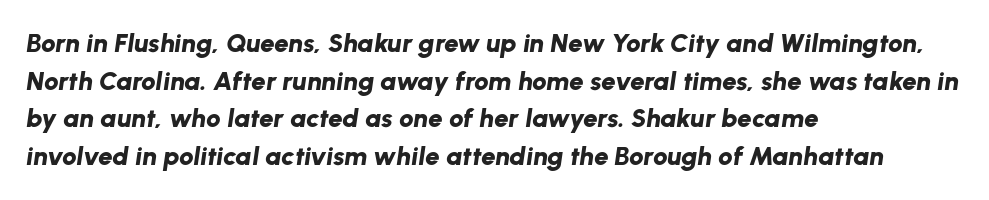
{"italic": "yes", "lean": "right", "slant_degrees": 8, "bold": "yes", "underline": "no", "align": "left", "line_spacing": "normal", "line_spacing_ratio": 1.45, "letter_spacing": "normal", "letter_spacing_em": 0.0, "glyph_px": 26}
